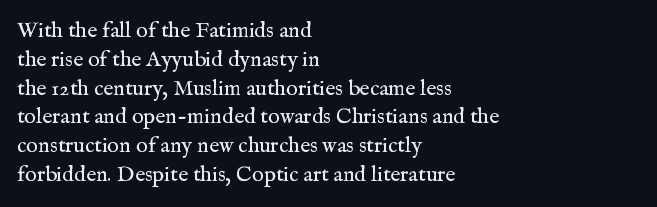
No extra ink here — the face is not bold. The ragged edge is on the right, which tells us the setting is flush left. Decoration check: the copy has no underline. Between one letter and the next there's only the usual sliver of space. No italicization has been applied; the sample stays upright. Successive baselines arrive at the customary interval.
